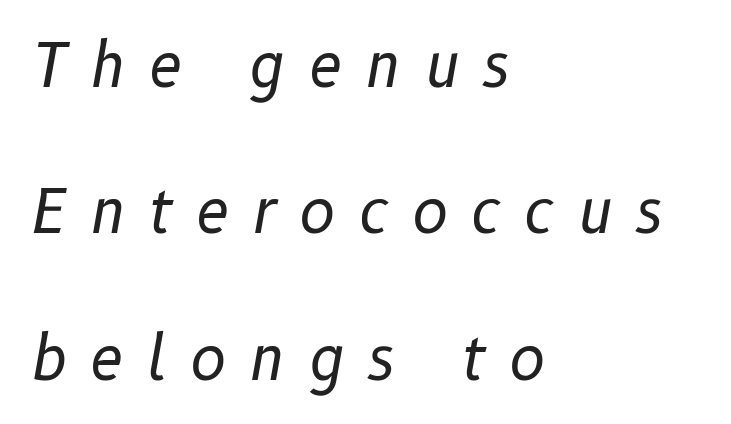
Q: Is the text bold? A: No.
Q: Is the text italic (slanted)? A: Yes, it leans right by about 10 degrees.
Q: Is the text underlined? A: No.
Q: How is the paragraph aligned? A: Left-aligned.
Q: Is the spacing between letters normal or unusually wide? A: Unusually wide.
Q: Is the spacing between lines tight, normal or loose? A: Loose.
Q: Width (condensed, normal, or wide)? A: Normal.
Q: Stroke contrast? A: Low.
Q: x-height? A: Medium.
Q: Monospaced? A: No.
